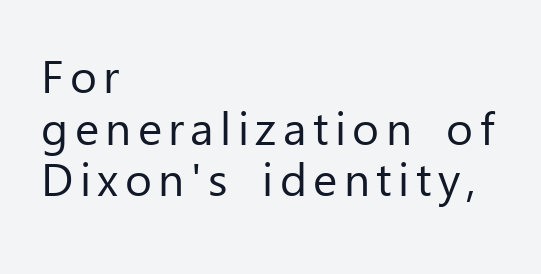
The strokes are not fattened; the text isn't bold. Spacing verdict: proportional, widths tailored to each character. Does the type have serifs? No, each stem ends abruptly. Beneath every word, the page is bare.
